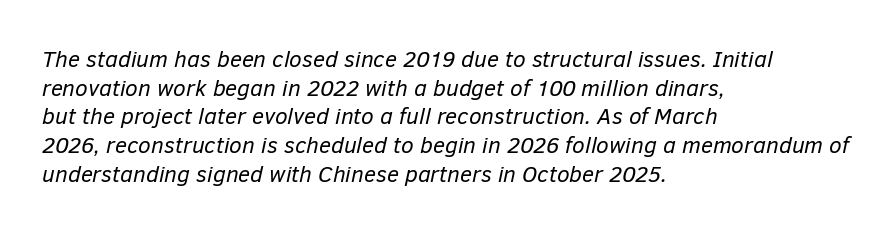
Q: Is the text bold? A: No.
Q: Is the text italic (slanted)? A: Yes, it leans right by about 12 degrees.
Q: Is the text underlined? A: No.
Q: How is the paragraph aligned? A: Left-aligned.
Q: Is the spacing between letters normal or unusually wide? A: Normal.
Q: Is the spacing between lines tight, normal or loose? A: Normal.
